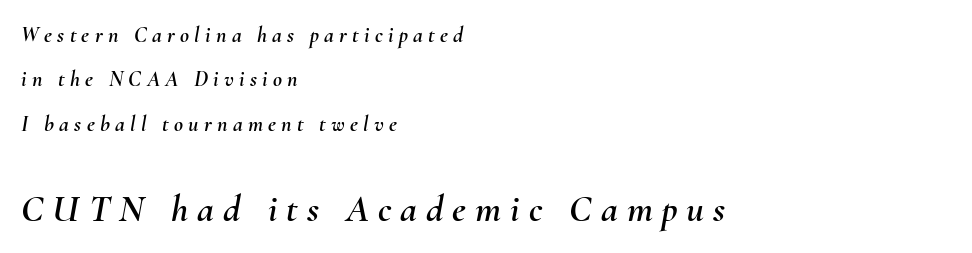
Q: Is the text italic (slanted)? A: Yes, it leans right by about 10 degrees.
Q: Is the text underlined? A: No.
Q: How is the paragraph aligned? A: Left-aligned.
Q: Is the spacing between letters normal or unusually wide? A: Unusually wide.
Q: Is the spacing between lines tight, normal or loose? A: Loose.
Q: Which block of text is set in a larger size, the first (top) or the second (bottom)? A: The second (bottom) one.
Q: Width (condensed, normal, or wide)? A: Normal.
Q: Stroke contrast? A: Medium.
Q: x-height? A: Small.
Q: Monospaced? A: No.
